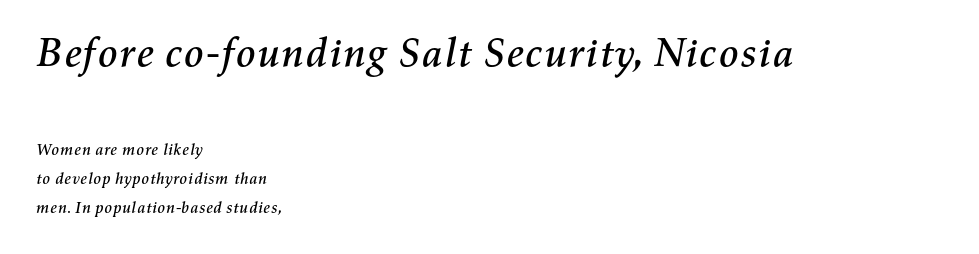
Proportional: the letters do not fall into vertical columns. The space beneath each line is pristine and unruled. Is the lower block the larger one? No — the upper block carries the bigger type. This sample uses an oblique cut, with every glyph tilted off the vertical. Alignment: flush left.
